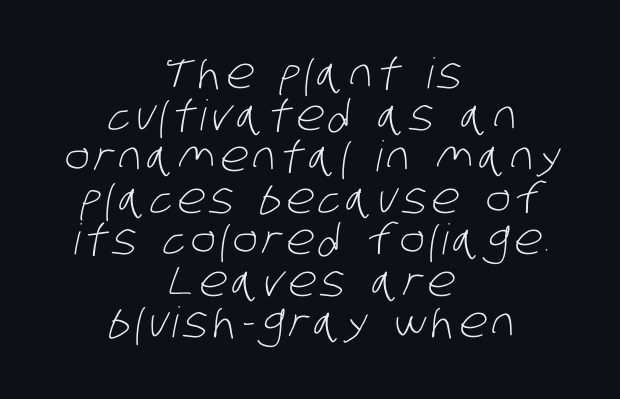
Q: Is the text bold? A: No.
Q: Is the typeface a serif or a sans-serif typeface? A: Sans-serif.
Q: Is the text underlined? A: No.
Q: How is the paragraph aligned? A: Centered.
Q: Is the spacing between lines tight, normal or loose? A: Tight.
Q: Width (condensed, normal, or wide)? A: Condensed.
Q: Stroke contrast? A: Low.
Q: x-height? A: Large.
Q: Monospaced? A: No.
